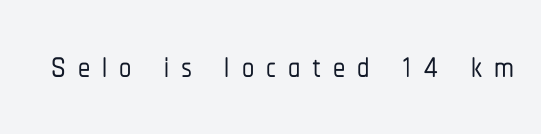
The image shows 49 px condensed sans-serif type, upright; set unusually wide letter spacing (+0.24 em), not underlined; low stroke contrast and a medium x-height.
